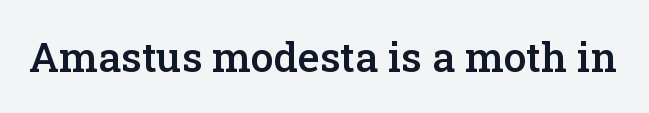
Q: Is the text bold? A: Semi-bold.
Q: Is the text italic (slanted)? A: No, it is upright.
Q: Is the typeface a serif or a sans-serif typeface? A: Serif.
Q: Is the text underlined? A: No.
Q: Is the spacing between letters normal or unusually wide? A: Normal.
Q: Width (condensed, normal, or wide)? A: Normal.
Q: Stroke contrast? A: Low.
Q: x-height? A: Medium.
Q: Monospaced? A: No.
